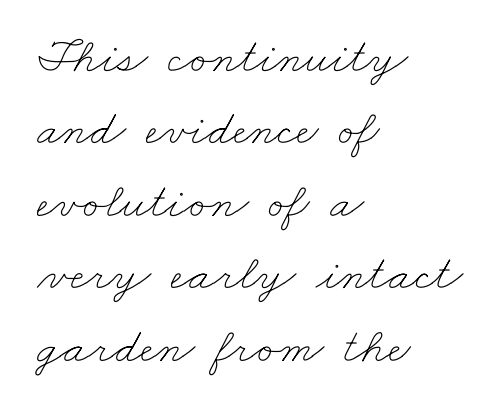
The image shows 50 px thin, wide type; set left-aligned, normal line spacing (1.45x), normal letter spacing, not underlined; low stroke contrast and a small x-height.
